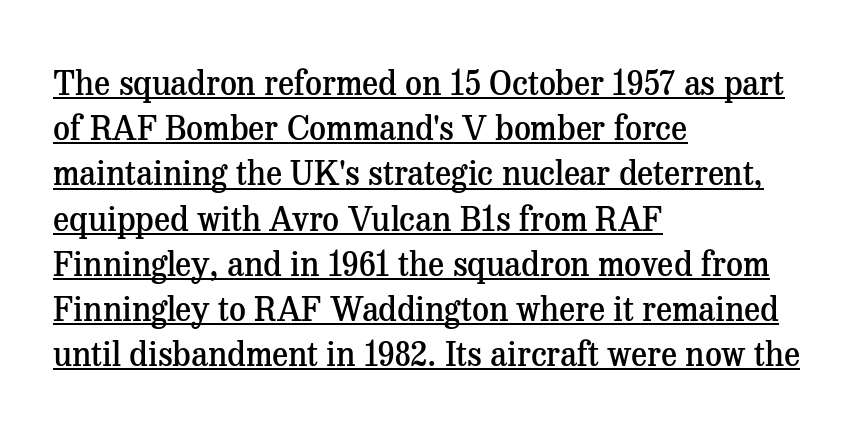
The image shows 33 px semibold serif type, upright; set left-aligned, normal line spacing (1.37x), normal letter spacing, underlined; medium stroke contrast and a medium x-height.
